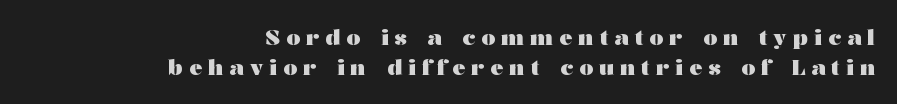
Q: Is the text bold? A: Yes.
Q: Is the text italic (slanted)? A: No, it is upright.
Q: Is the text underlined? A: No.
Q: How is the paragraph aligned? A: Right-aligned.
Q: Is the spacing between letters normal or unusually wide? A: Unusually wide.
Q: Is the spacing between lines tight, normal or loose? A: Normal.
